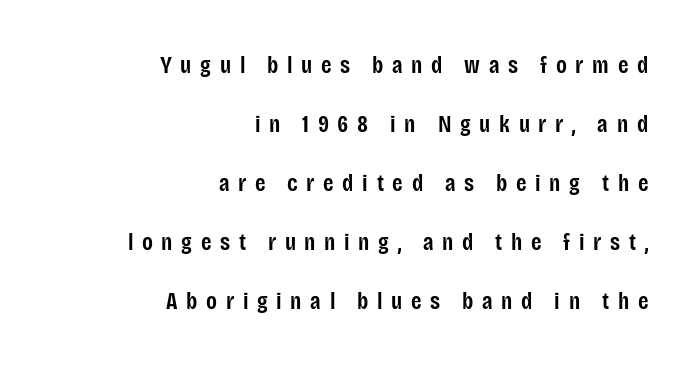
The image shows 24 px text type, upright; set right-aligned, loose line spacing (2.46x), unusually wide letter spacing (+0.36 em), not underlined.
